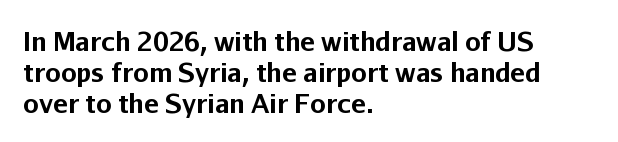
Q: Is the text bold? A: Yes.
Q: Is the text italic (slanted)? A: No, it is upright.
Q: Is the text underlined? A: No.
Q: How is the paragraph aligned? A: Left-aligned.
Q: Is the spacing between letters normal or unusually wide? A: Normal.
